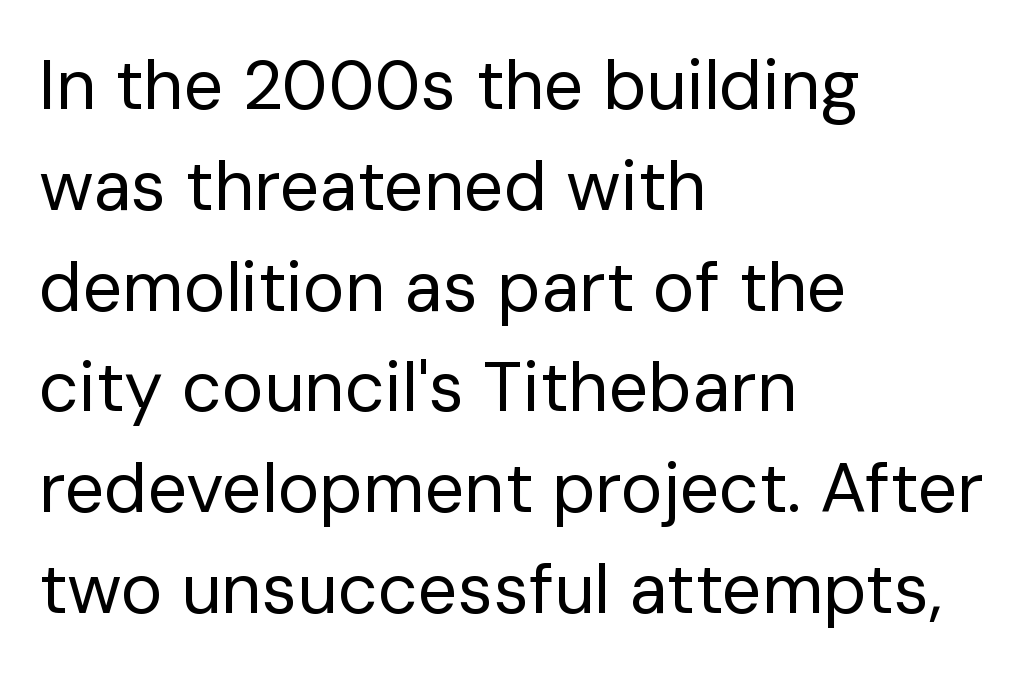
Stroke mass is kept to a normal reading level or below. Underlining? Definitely not there. Nothing unusual about the tracking: characters are spaced as the font intends. Unlike italic type, these characters show no tilt at all. One glance says typical: line gaps are just what's usual. If you drew a ruler down the left edge, every line would touch it.
